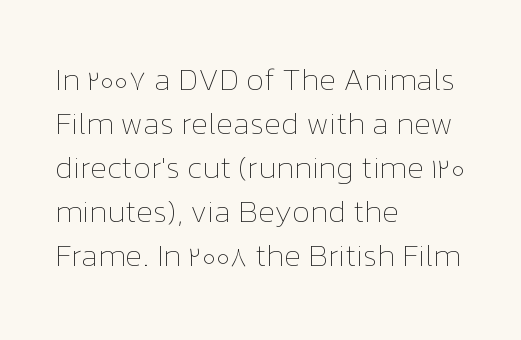
Anything drawn beneath the words? Only blank space. These lines stack with their left ends in a neat column. Character widths vary here, with narrow letters taking less room than wide ones. Weight: in the light-to-regular range. Nope, not italic — everything's standing straight.
